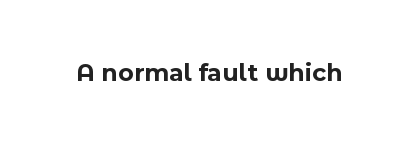
The image shows 26 px bold type, upright; set normal letter spacing, not underlined.
